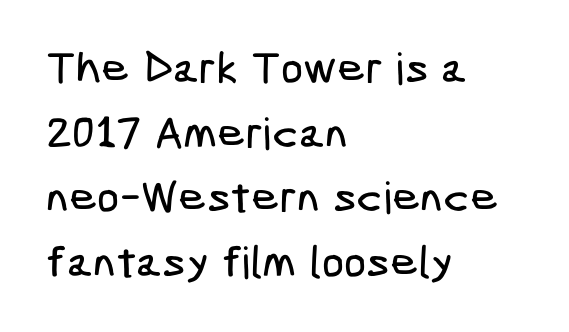
{"serif": "no", "width": "condensed", "stroke_contrast": "low", "x_height": "medium", "underline": "no", "align": "left", "line_spacing": "normal", "line_spacing_ratio": 1.47, "letter_spacing": "normal", "letter_spacing_em": 0.0, "glyph_px": 44}
